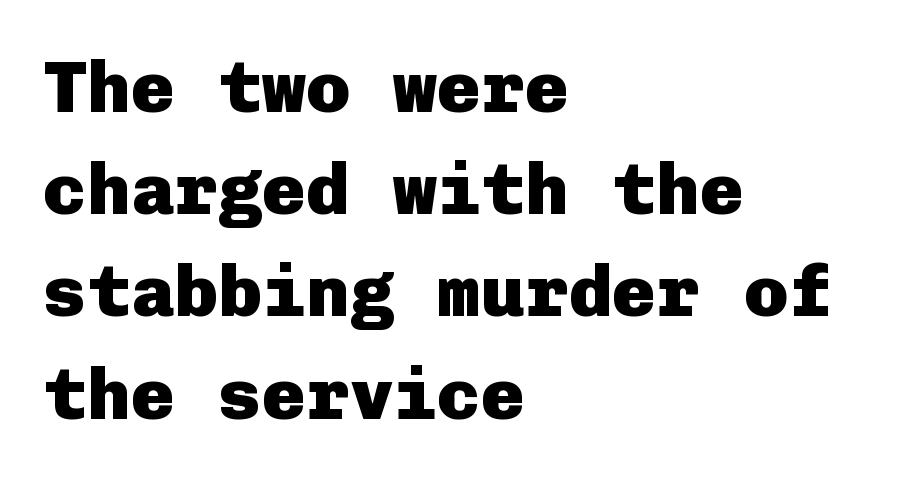
Upright lettering throughout. Letters rest on an invisible, unmarked baseline. Left-aligned paragraph, ragged on the right. Nothing unusual about the tracking: characters are spaced as the font intends. Weight: bold. Examine the stroke ends and you'll find no serifs.
